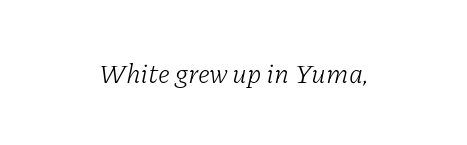
{"italic": "yes", "lean": "right", "slant_degrees": 11, "bold": "no", "underline": "no", "letter_spacing": "normal", "letter_spacing_em": 0.0, "glyph_px": 27}
